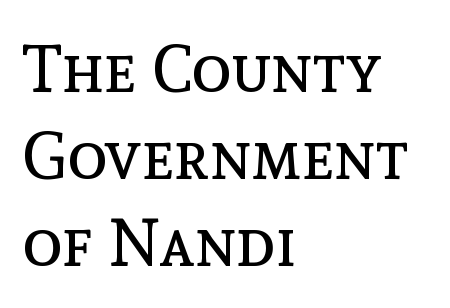
The image shows 67 px regular-weight type, upright; set left-aligned, normal line spacing (1.3x), normal letter spacing, not underlined; a medium x-height.
